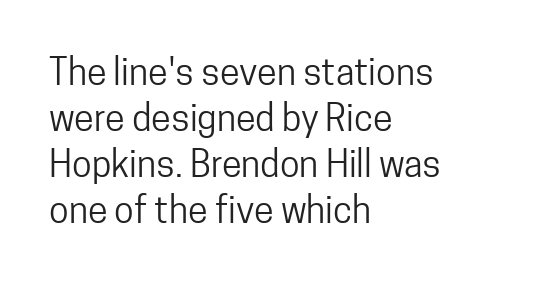
Q: Is the text bold? A: No.
Q: Is the text italic (slanted)? A: No, it is upright.
Q: Is the typeface a serif or a sans-serif typeface? A: Sans-serif.
Q: Is the text underlined? A: No.
Q: How is the paragraph aligned? A: Left-aligned.
Q: Is the spacing between letters normal or unusually wide? A: Normal.
Q: Is the spacing between lines tight, normal or loose? A: Normal.
Q: Width (condensed, normal, or wide)? A: Condensed.
Q: Stroke contrast? A: Low.
Q: x-height? A: Medium.
Q: Monospaced? A: No.
